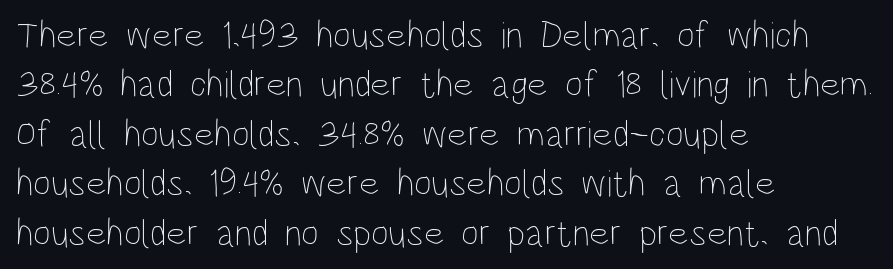
Q: Is the text bold? A: No.
Q: Is the text italic (slanted)? A: No, it is upright.
Q: Is the text underlined? A: No.
Q: How is the paragraph aligned? A: Left-aligned.
Q: Is the spacing between letters normal or unusually wide? A: Normal.
Q: Is the spacing between lines tight, normal or loose? A: Normal.
Q: Width (condensed, normal, or wide)? A: Condensed.
Q: Stroke contrast? A: Low.
Q: x-height? A: Large.
Q: Monospaced? A: No.
